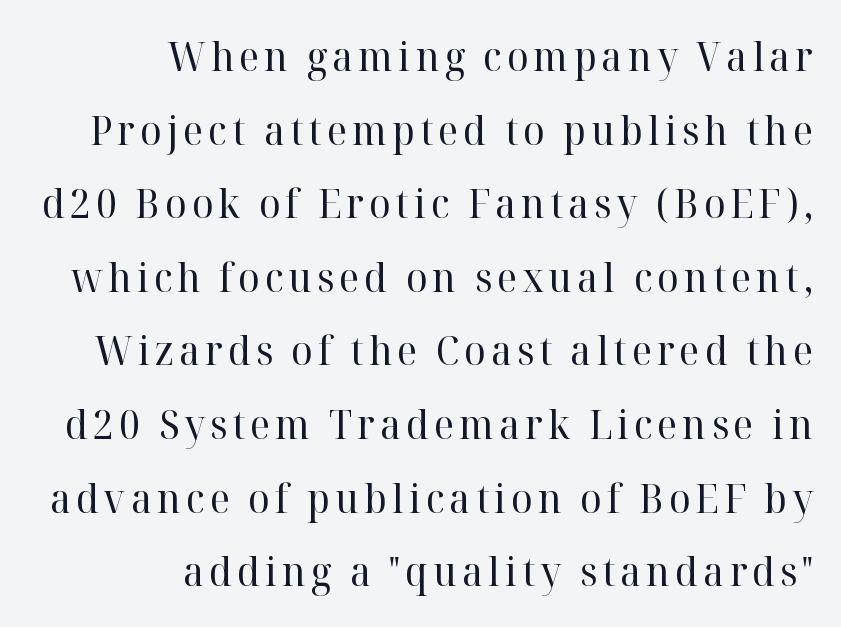
You could not count columns in this text — the font is proportionally spaced. The letters stand straight up with perfectly vertical stems. The designer went with a serif here, giving each stem small feet. Counters stay open thanks to moderate or lighter strokes. The glyphs are unaccompanied by any horizontal stroke below them. Horizontal alignment here is rightward, an uncommon choice for prose.
